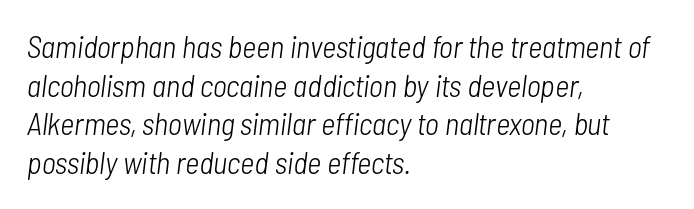
Q: Is the text bold? A: No.
Q: Is the text italic (slanted)? A: Yes, it leans right by about 7 degrees.
Q: Is the text underlined? A: No.
Q: How is the paragraph aligned? A: Left-aligned.
Q: Is the spacing between letters normal or unusually wide? A: Normal.
Q: Is the spacing between lines tight, normal or loose? A: Normal.
Q: Width (condensed, normal, or wide)? A: Condensed.
Q: Stroke contrast? A: Low.
Q: x-height? A: Medium.
Q: Monospaced? A: No.
